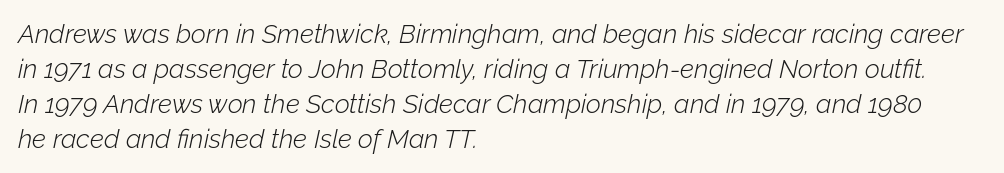
Decoration check: the copy has no underline. The rendering applies a slant to the glyphs. The letters look calm and open, with moderate or lighter stems. Which margin do the lines hug? The left one — the right edge is uneven.
